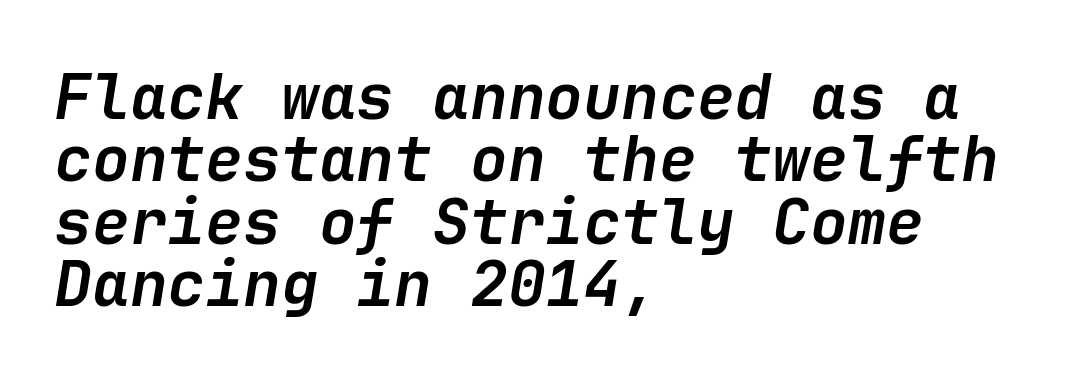
Q: Is the text bold? A: Yes.
Q: Is the text italic (slanted)? A: Yes, it leans right by about 9 degrees.
Q: Is the text underlined? A: No.
Q: How is the paragraph aligned? A: Left-aligned.
Q: Is the spacing between letters normal or unusually wide? A: Normal.
Q: Is the spacing between lines tight, normal or loose? A: Tight.
Q: Width (condensed, normal, or wide)? A: Normal.
Q: Stroke contrast? A: Low.
Q: x-height? A: Medium.
